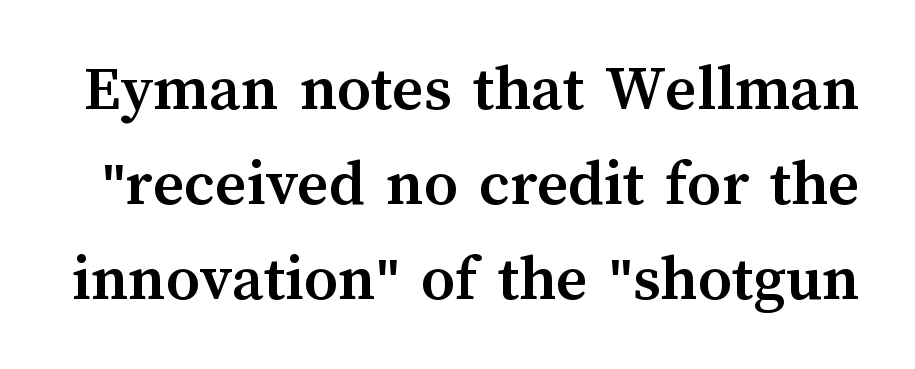
Successive baselines arrive at the customary interval. This sample uses plain, unmodified letter spacing. Bare-footed words on every line. This is heavy type, rendered in bold.
